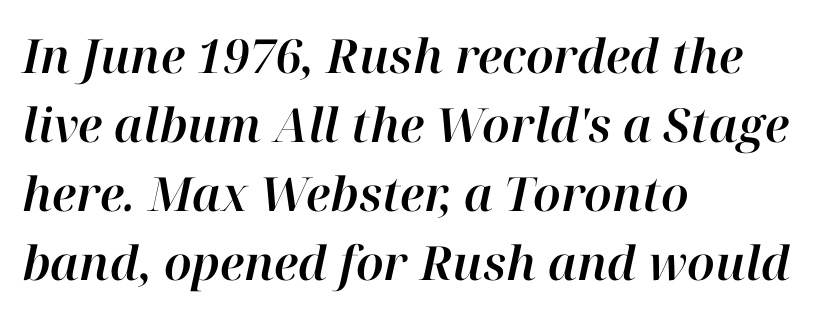
{"italic": "yes", "lean": "right", "slant_degrees": 12, "width": "normal", "stroke_contrast": "high", "x_height": "medium", "monospaced": "no", "underline": "no", "align": "left", "line_spacing": "normal", "line_spacing_ratio": 1.47, "letter_spacing": "normal", "letter_spacing_em": 0.0, "glyph_px": 47}
